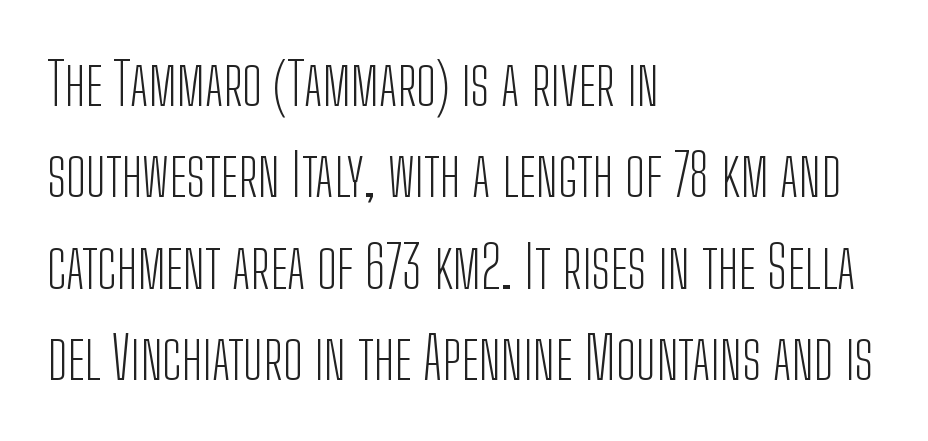
Q: Is the text bold? A: No.
Q: Is the text italic (slanted)? A: No, it is upright.
Q: Is the typeface a serif or a sans-serif typeface? A: Sans-serif.
Q: Is the text underlined? A: No.
Q: How is the paragraph aligned? A: Left-aligned.
Q: Is the spacing between letters normal or unusually wide? A: Normal.
Q: Is the spacing between lines tight, normal or loose? A: Normal.
Q: Width (condensed, normal, or wide)? A: Condensed.
Q: Stroke contrast? A: Low.
Q: x-height? A: Medium.
Q: Monospaced? A: No.
